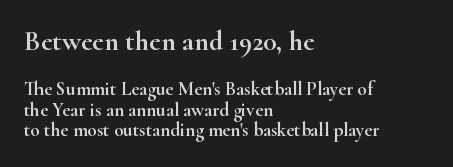
Here the glyphs are tracked normally, forming tight word shapes. Note: larger setting up top, smaller setting below. A student would call this left alignment; a typographer would say flush left, rag right. The passage shown is typeset with a serif family. Do the characters align in a grid? No, the font is proportional.
